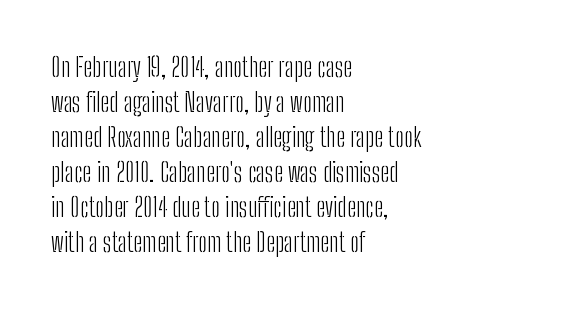
Q: Is the text bold? A: No.
Q: Is the text italic (slanted)? A: No, it is upright.
Q: Is the text underlined? A: No.
Q: How is the paragraph aligned? A: Left-aligned.
Q: Is the spacing between letters normal or unusually wide? A: Normal.
Q: Is the spacing between lines tight, normal or loose? A: Normal.
